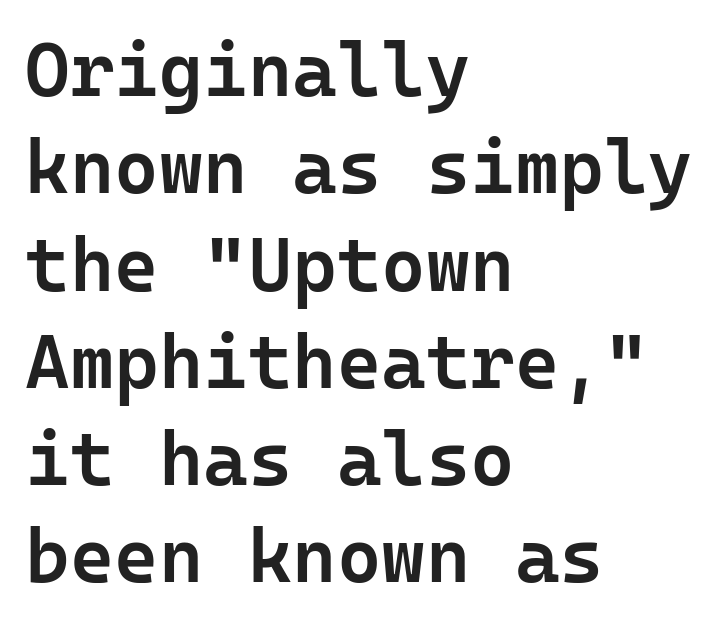
The image shows 76 px semibold sans-serif type, upright, monospaced; set left-aligned, normal line spacing (1.28x), normal letter spacing, not underlined; low stroke contrast and a medium x-height.
